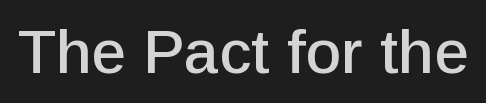
Q: Is the text italic (slanted)? A: No, it is upright.
Q: Is the typeface a serif or a sans-serif typeface? A: Sans-serif.
Q: Is the text underlined? A: No.
Q: Is the spacing between letters normal or unusually wide? A: Normal.
Q: Width (condensed, normal, or wide)? A: Normal.
Q: Stroke contrast? A: Low.
Q: x-height? A: Medium.
Q: Monospaced? A: No.
